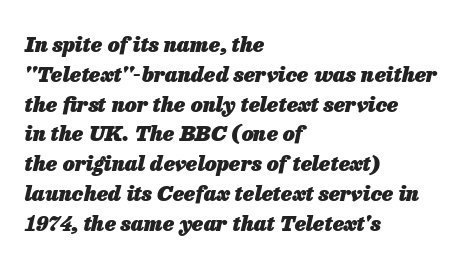
A clean baseline with only descenders dipping below it. This block has exactly the height ordinary leading produces. The text block is weighted toward the left margin, trailing off unevenly rightward. Slant detected: the letters are inclined.
